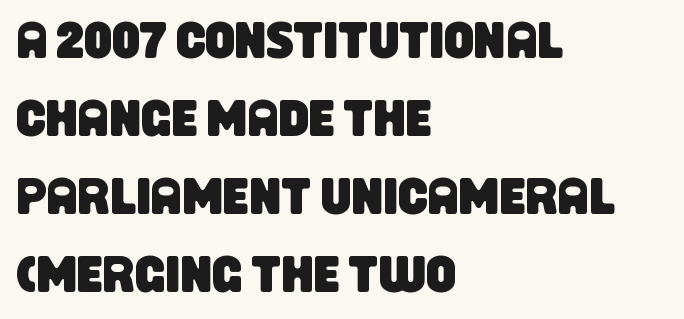
Q: Is the typeface a serif or a sans-serif typeface? A: Sans-serif.
Q: Is the text underlined? A: No.
Q: How is the paragraph aligned? A: Left-aligned.
Q: Is the spacing between letters normal or unusually wide? A: Normal.
Q: Is the spacing between lines tight, normal or loose? A: Normal.
Q: Width (condensed, normal, or wide)? A: Condensed.
Q: Stroke contrast? A: Low.
Q: x-height? A: Large.
Q: Monospaced? A: No.
